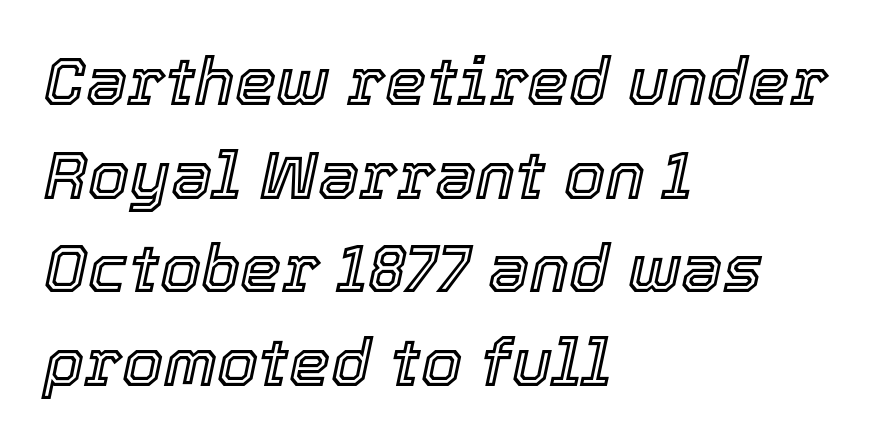
Q: Is the text italic (slanted)? A: Yes, it leans right by about 12 degrees.
Q: Is the text underlined? A: No.
Q: How is the paragraph aligned? A: Left-aligned.
Q: Is the spacing between letters normal or unusually wide? A: Normal.
Q: Is the spacing between lines tight, normal or loose? A: Normal.
Q: Width (condensed, normal, or wide)? A: Normal.
Q: x-height? A: Medium.
Q: Monospaced? A: No.
